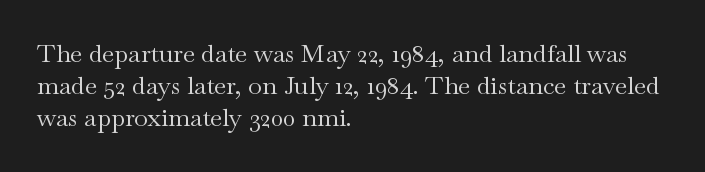
These lines keep a tight, regular rhythm from letter to letter. This sample is left-justified, so line endings fall wherever the words run out. The space between consecutive lines is moderate. Do the letters lean? They stand straight. The passage shown is not underscored anywhere. Stems and bowls with no extra thickness — not bold.
